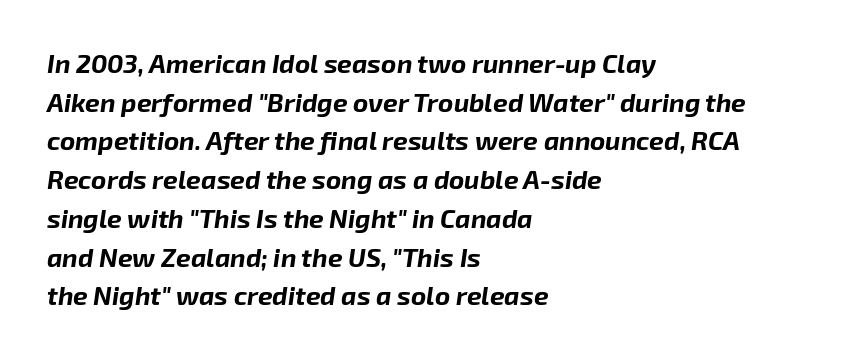
Q: Is the text bold? A: Yes.
Q: Is the text italic (slanted)? A: Yes, it leans right by about 8 degrees.
Q: Is the text underlined? A: No.
Q: How is the paragraph aligned? A: Left-aligned.
Q: Is the spacing between letters normal or unusually wide? A: Normal.
Q: Is the spacing between lines tight, normal or loose? A: Normal.
